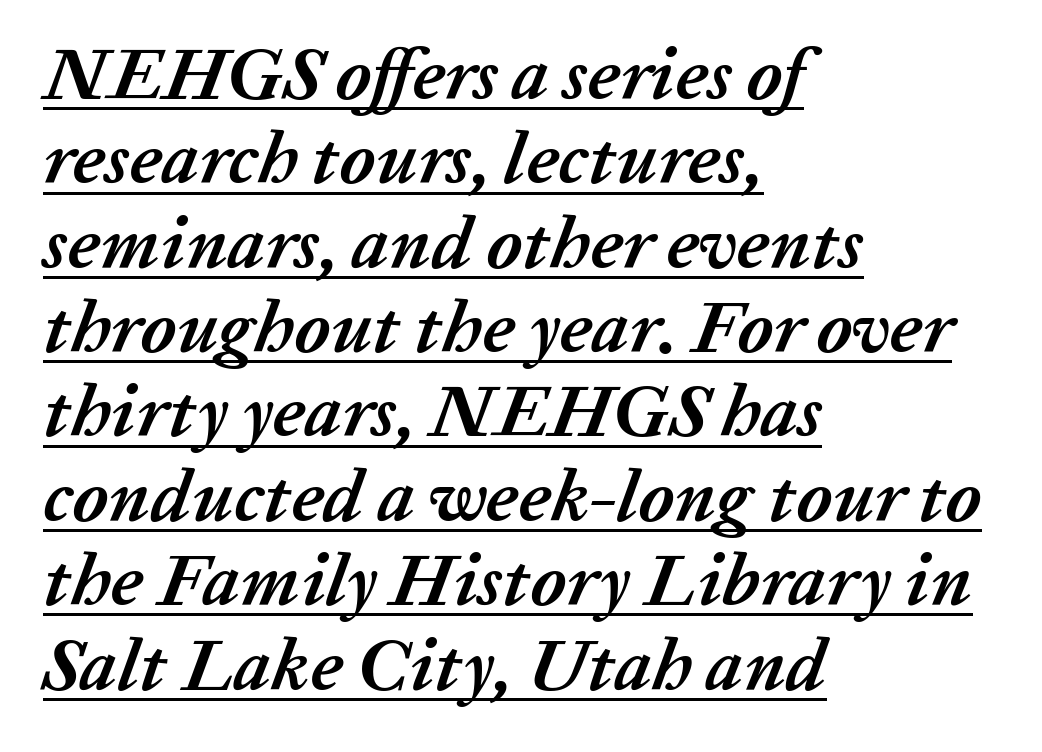
Character widths vary here, with narrow letters taking less room than wide ones. The characters look thick and weighty, a clear bold. Is there an underline? Yes — a line sits under the letters. The letters sit at their default tracking, neither squeezed nor spread. Slanted lettering throughout. The paragraph shown leans on its left margin.
